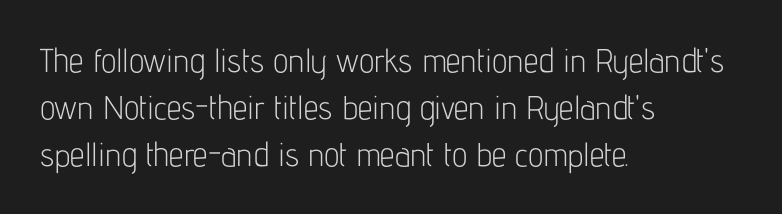
Any mark beneath the type? The region is blank. Successive baselines arrive at the customary interval. Vertical stems look standard width or narrower in stroke. The passage shown is typed in a proportional face where columns would drift. Serifs: no, the terminals of the letterforms are clean. Does the copy run flush right? No — it runs flush left.
